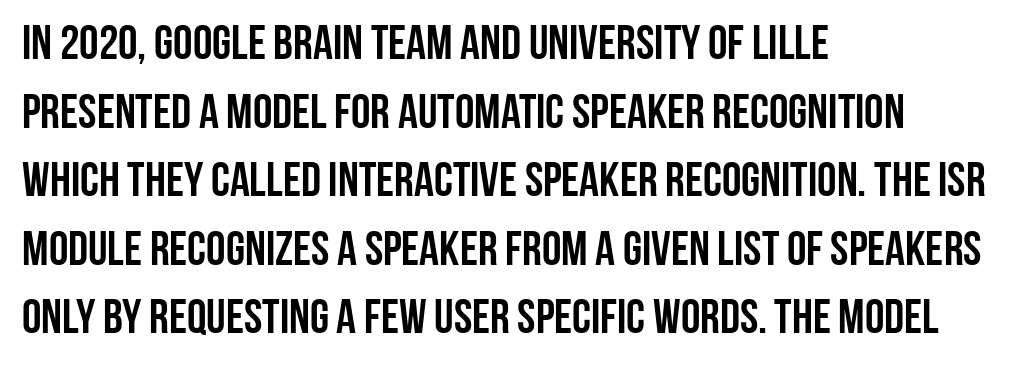
The image shows 49 px condensed sans-serif type, upright; set left-aligned, normal line spacing (1.4x), normal letter spacing, not underlined; low stroke contrast and a large x-height.
